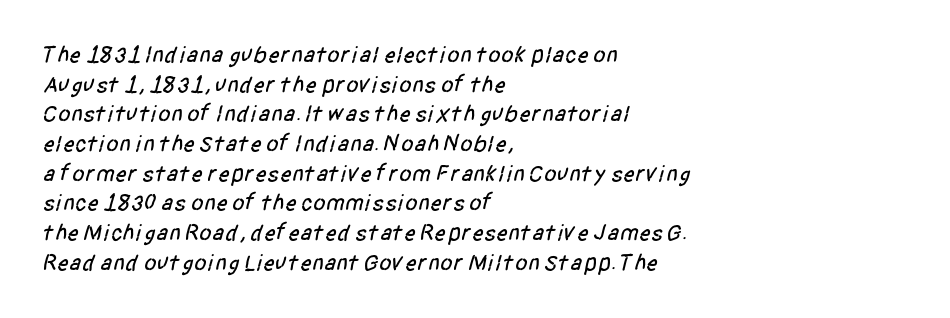
Leading matches the norm, producing a regular column. The passage is arranged the way most books set body copy — flush left. These lines keep a tight, regular rhythm from letter to letter. Underlining? Definitely not there.
